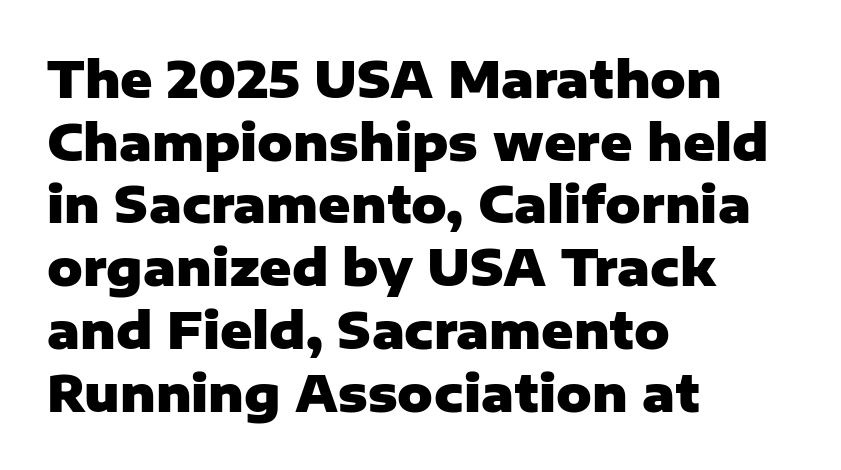
The image shows 49 px heavy sans-serif type, upright; set left-aligned, normal line spacing (1.28x), normal letter spacing, not underlined; low stroke contrast and a medium x-height.
